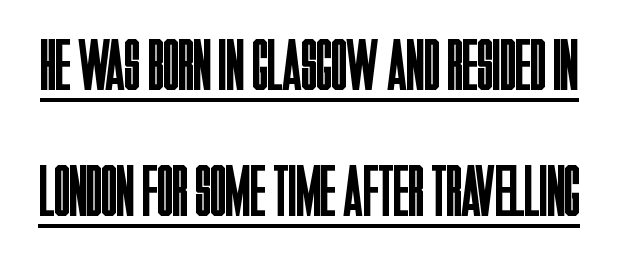
{"serif": "no", "italic": "no", "bold": "no", "weight": "regular", "width": "condensed", "stroke_contrast": "low", "x_height": "large", "monospaced": "no", "underline": "yes", "line_spacing_ratio": 1.75, "letter_spacing": "normal", "letter_spacing_em": 0.0, "glyph_px": 72}
